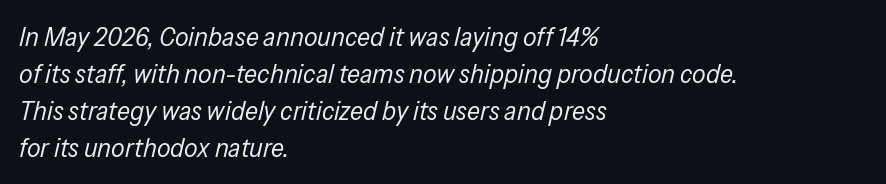
Vertical stems look standard width or narrower in stroke. The words here are not underlined. The text block is weighted toward the left margin, trailing off unevenly rightward. The horizontal fit of the characters is conventional and even. These lines were composed using italics.
